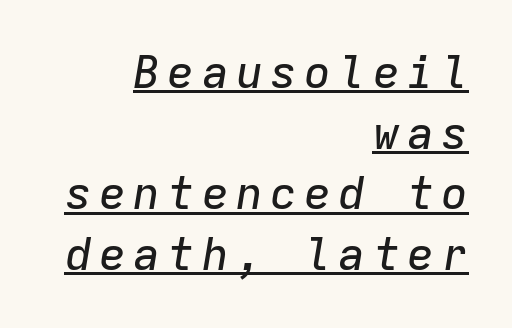
Visually the block forms a straight wall on the right and a jagged coastline on the left. Notice how the stems are inclined rather than vertical — that's the hallmark of italics. The words here are underlined. Quick note: interline space is typical. The rendering uses typewriter-style spacing with identical character cells.
